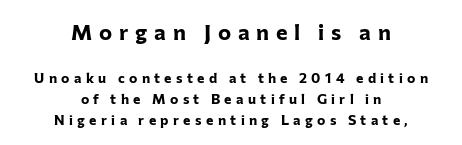
Inter-character spacing is expanded well beyond the font's built-in metrics. In terms of leading, this rendering sits right in the middle. These words are printed bold, with thick strokes throughout. The zone under the glyphs is completely vacant. This sample is center-justified, so both line endings float freely.
